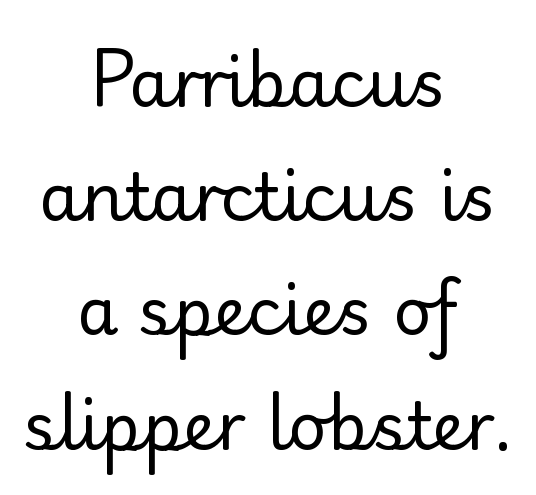
Q: Is the text bold? A: No.
Q: Is the text italic (slanted)? A: No, it is upright.
Q: Is the typeface a serif or a sans-serif typeface? A: Serif.
Q: Is the text underlined? A: No.
Q: How is the paragraph aligned? A: Centered.
Q: Is the spacing between letters normal or unusually wide? A: Normal.
Q: Width (condensed, normal, or wide)? A: Normal.
Q: Stroke contrast? A: Low.
Q: x-height? A: Small.
Q: Monospaced? A: No.
